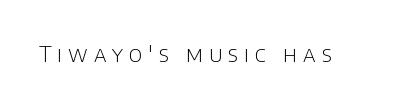
Weight class: somewhere from thin through regular. The lettering stays uniformly vertical, giving the passage a roman look. Just letters on the line, the space beneath them empty. Substantial extra tracking has been applied to these lines.
